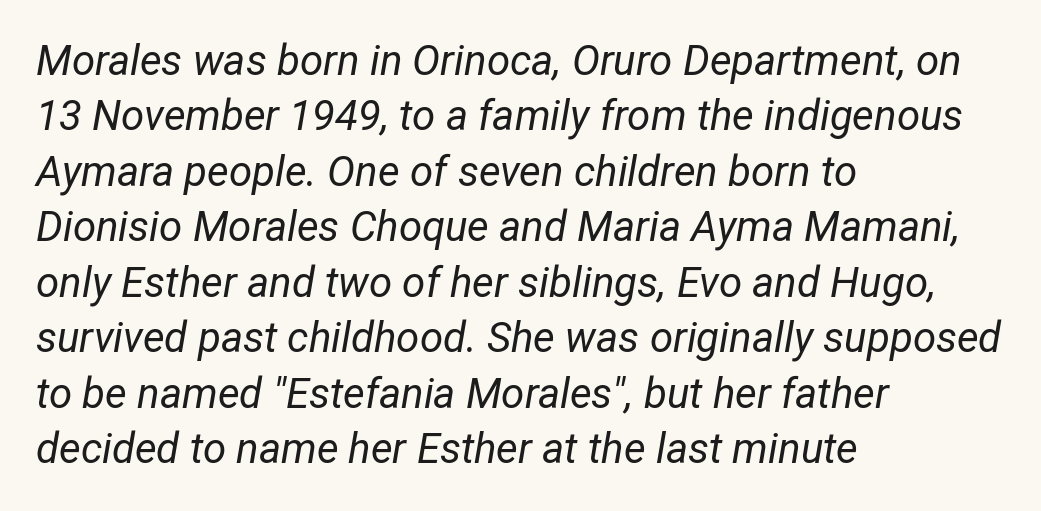
{"italic": "yes", "lean": "right", "slant_degrees": 12, "bold": "no", "weight": "regular", "width": "condensed", "stroke_contrast": "low", "x_height": "medium", "monospaced": "no", "underline": "no", "align": "left", "line_spacing": "normal", "line_spacing_ratio": 1.32, "letter_spacing": "normal", "letter_spacing_em": 0.0, "glyph_px": 42}
